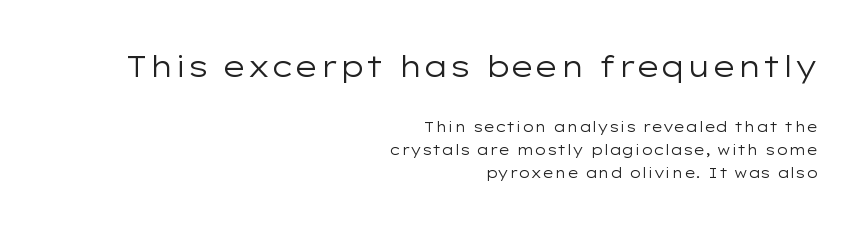
The image shows 29 px regular-weight, wide sans-serif type, upright; set right-aligned, normal line spacing (1.62x), normal letter spacing, not underlined; the first (top) block is 2.07x larger; low stroke contrast and a medium x-height.
